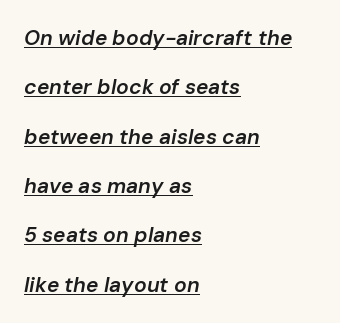
Q: Is the text bold? A: Semi-bold.
Q: Is the text italic (slanted)? A: Yes, it leans right by about 10 degrees.
Q: Is the text underlined? A: Yes.
Q: How is the paragraph aligned? A: Left-aligned.
Q: Is the spacing between letters normal or unusually wide? A: Normal.
Q: Is the spacing between lines tight, normal or loose? A: Loose.
